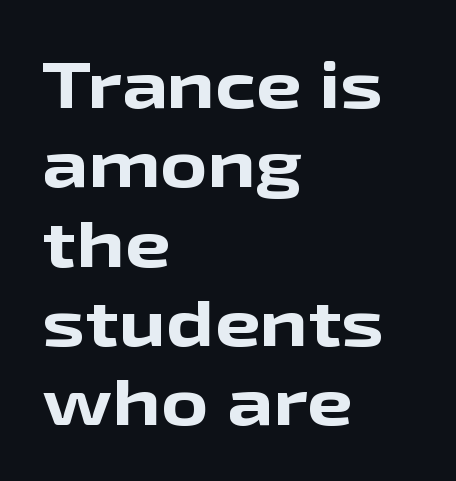
Students, note that the glyphs here touch the page at normal intervals. Leftover space on each line is placed entirely after the last word. If you drew a line through each stem, it would be perfectly vertical. Think of a printed novel: that variable character pitch is what you see here.
